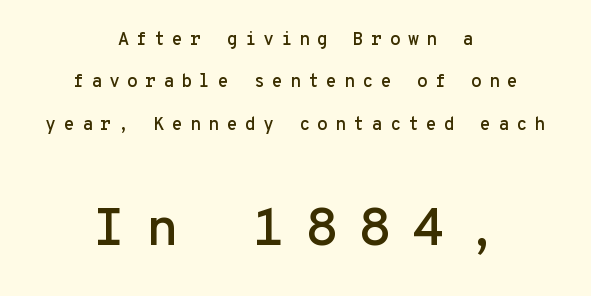
The image shows 53 px sans-serif type, upright, monospaced; set centered, loose line spacing (2.35x), unusually wide letter spacing (+0.39 em), not underlined; the second (bottom) block is 2.94x larger; low stroke contrast and a medium x-height.
